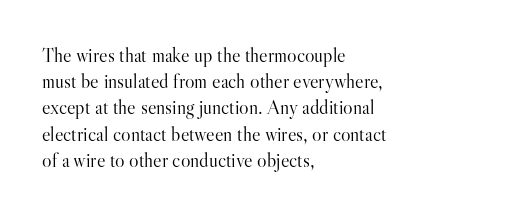
The image shows 20 px text type, upright; set left-aligned, normal line spacing (1.31x), normal letter spacing, not underlined.
